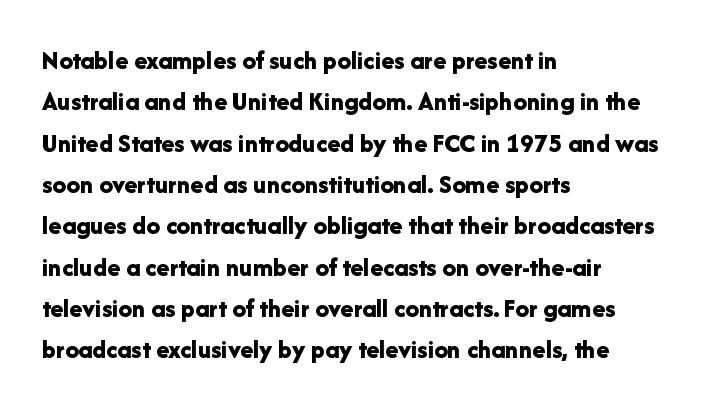
The image shows 27 px bold type, upright; set left-aligned, normal line spacing (1.53x), normal letter spacing, not underlined.
